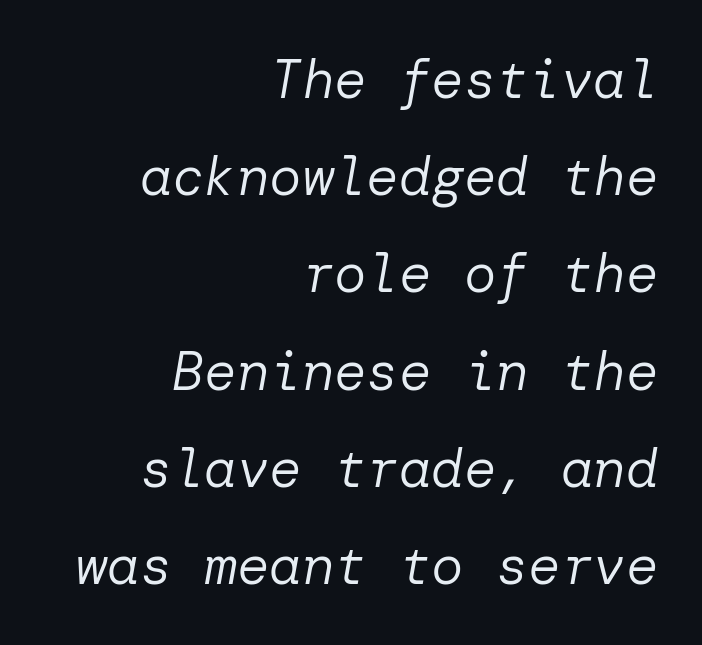
The image shows 54 px regular-weight type, italic (leaning right); set right-aligned, line spacing 1.8x, normal letter spacing, not underlined; low stroke contrast and a medium x-height.
